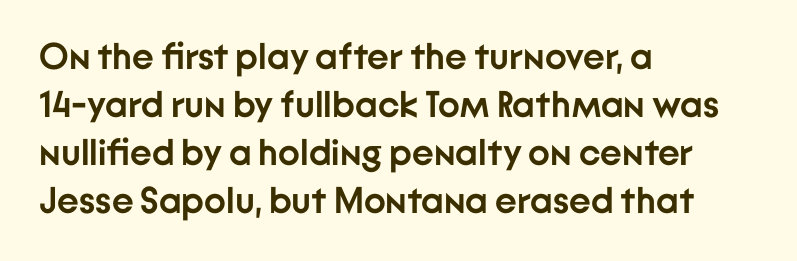
Q: Is the text bold? A: Yes.
Q: Is the text italic (slanted)? A: No, it is upright.
Q: Is the typeface a serif or a sans-serif typeface? A: Sans-serif.
Q: Is the text underlined? A: No.
Q: How is the paragraph aligned? A: Left-aligned.
Q: Is the spacing between letters normal or unusually wide? A: Normal.
Q: Is the spacing between lines tight, normal or loose? A: Normal.
Q: Width (condensed, normal, or wide)? A: Normal.
Q: Stroke contrast? A: Low.
Q: x-height? A: Medium.
Q: Monospaced? A: No.
